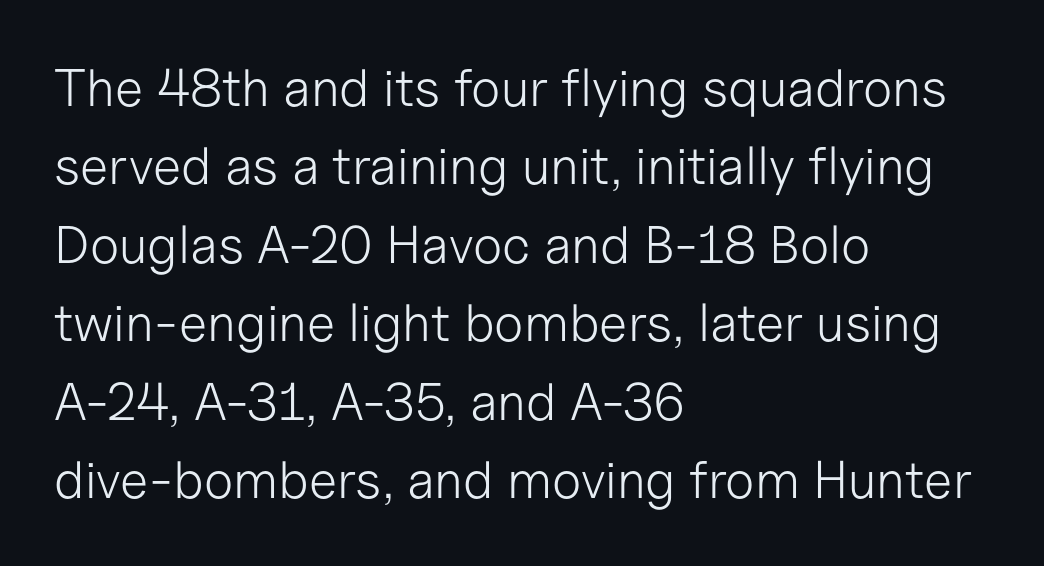
The rendering uses a moderate line-height, typical for paragraphs. Honestly, the letter spacing is just normal — you wouldn't notice it. The space beneath each line is pristine and unruled. The lines are quadded left.
